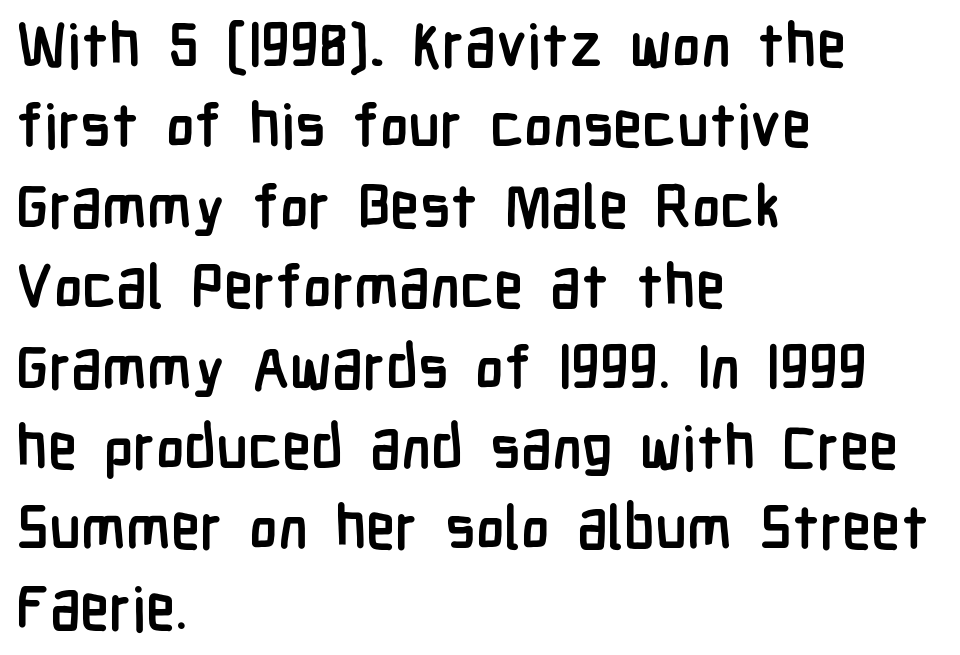
The image shows 60 px semibold, condensed sans-serif type, upright; set left-aligned, normal line spacing (1.34x), normal letter spacing, not underlined; low stroke contrast and a medium x-height.
